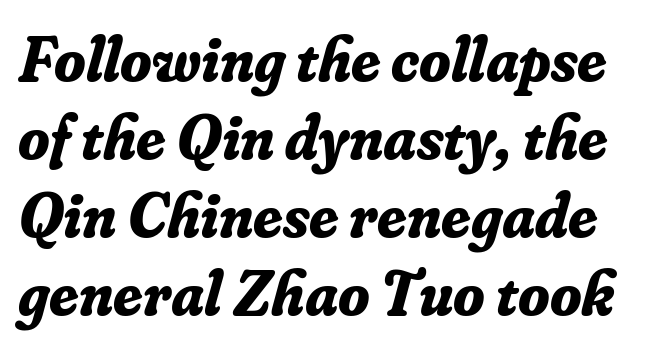
{"serif": "yes", "italic": "yes", "lean": "right", "slant_degrees": 16, "bold": "yes", "weight": "bold", "width": "normal", "stroke_contrast": "low", "x_height": "small", "monospaced": "no", "underline": "no", "line_spacing_ratio": 1.22, "letter_spacing": "normal", "letter_spacing_em": 0.0, "glyph_px": 64}
